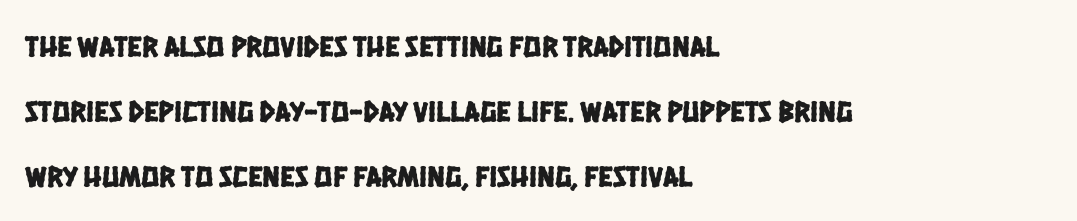
Q: Is the typeface a serif or a sans-serif typeface? A: Sans-serif.
Q: Is the text underlined? A: No.
Q: How is the paragraph aligned? A: Left-aligned.
Q: Is the spacing between letters normal or unusually wide? A: Normal.
Q: Is the spacing between lines tight, normal or loose? A: Loose.
Q: Width (condensed, normal, or wide)? A: Condensed.
Q: Stroke contrast? A: Low.
Q: x-height? A: Large.
Q: Monospaced? A: No.
